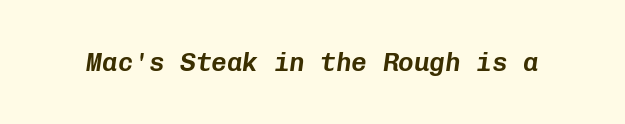
The image shows 26 px text type, italic (leaning right); set normal letter spacing, not underlined.
